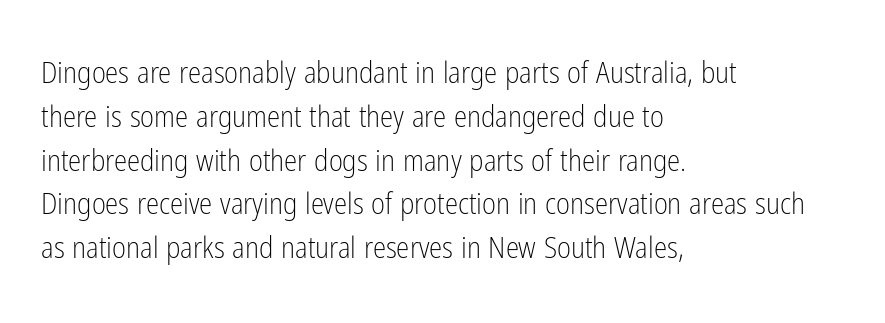
The image shows 30 px light, condensed sans-serif type, upright; set left-aligned, normal line spacing (1.46x), normal letter spacing, not underlined; low stroke contrast and a medium x-height.
